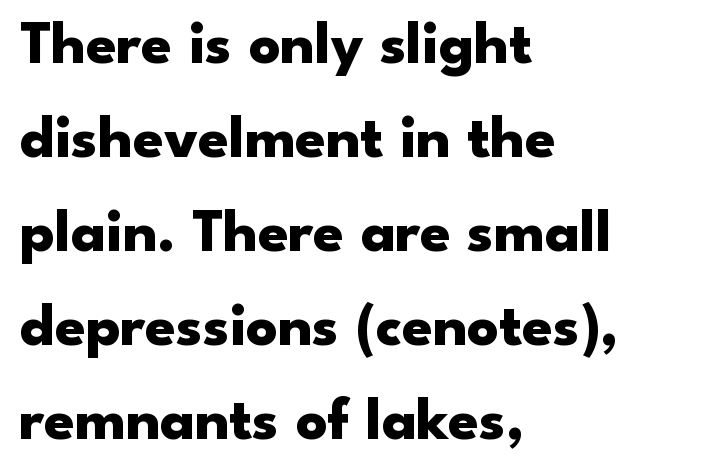
{"serif": "no", "italic": "no", "bold": "yes", "weight": "heavy", "width": "wide", "stroke_contrast": "low", "x_height": "small", "monospaced": "no", "underline": "no", "align": "left", "line_spacing": "normal", "line_spacing_ratio": 1.54, "letter_spacing": "normal", "letter_spacing_em": 0.0, "glyph_px": 61}
